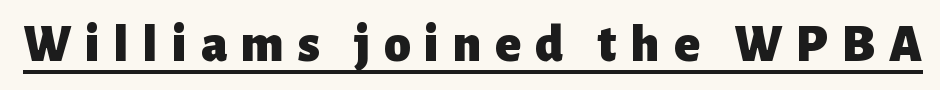
The specimen includes a rule beneath the text block's lines. These lines were composed using upright roman letters. The font family rendered here belongs to the sans-serif group. Each glyph is drawn with heavy, bold strokes. Spacing between characters has been opened up far beyond the box default. These lines are rendered in a variable-pitch font.
